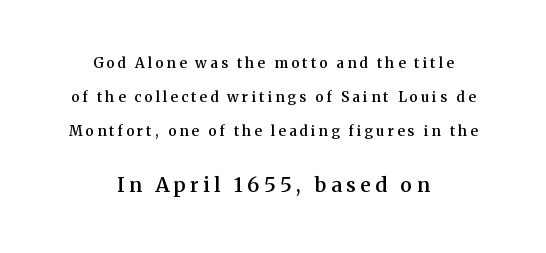
This sample is center-justified, so both line endings float freely. Notice the strokes are somewhat thickened but not fully heavy: this is a semibold. Anything drawn beneath the words? Only blank space. Loose tracking; the words dissolve into strings of separated letters. The font's upright variant was chosen for this text. Reading top to bottom, the characters get bigger at the block break.
